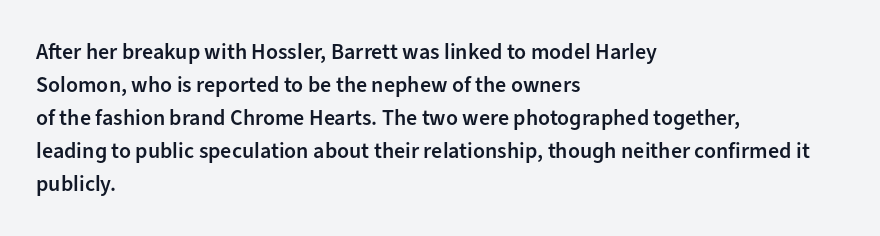
Ascenders rise straight up at ninety degrees. No word sits above an underline. Casual observation: everything's shoved over to the left. Between one letter and the next there's only the usual sliver of space.
